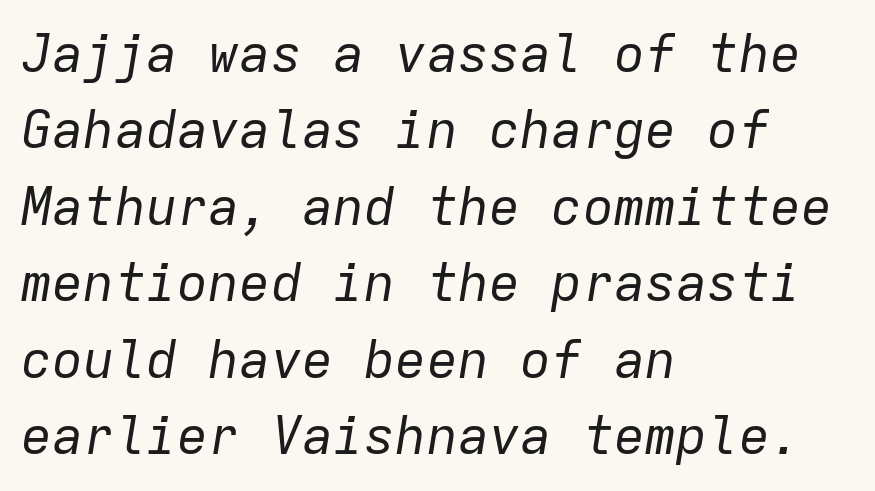
The image shows 52 px regular-weight type, italic (leaning right), monospaced; set left-aligned, normal line spacing (1.47x), normal letter spacing, not underlined; low stroke contrast and a medium x-height.
